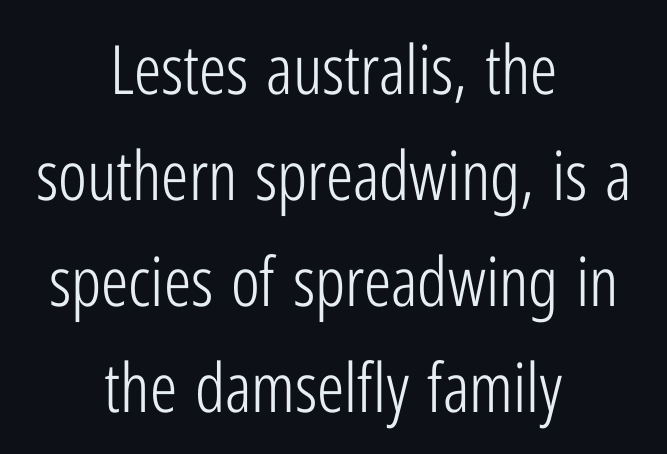
Think of a printed novel: that variable character pitch is what you see here. The weight tops out at a normal text grade. This sample is center-justified, so both line endings float freely. If you drew a line through each stem, it would be perfectly vertical. Words appear dense and cohesive because spacing is normal.
